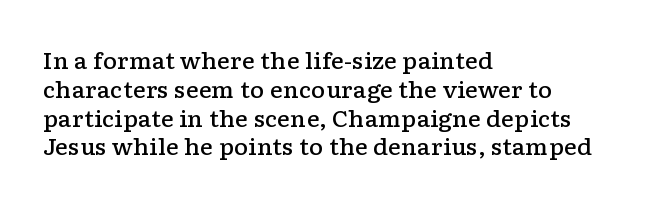
Q: Is the text bold? A: Semi-bold.
Q: Is the text italic (slanted)? A: No, it is upright.
Q: Is the text underlined? A: No.
Q: How is the paragraph aligned? A: Left-aligned.
Q: Is the spacing between letters normal or unusually wide? A: Normal.
Q: Is the spacing between lines tight, normal or loose? A: Normal.
